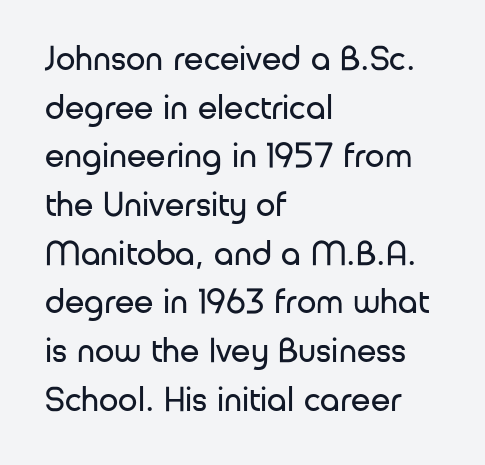
The image shows 35 px regular-weight sans-serif type, upright; set left-aligned, normal line spacing (1.39x), normal letter spacing, not underlined; low stroke contrast and a medium x-height.
